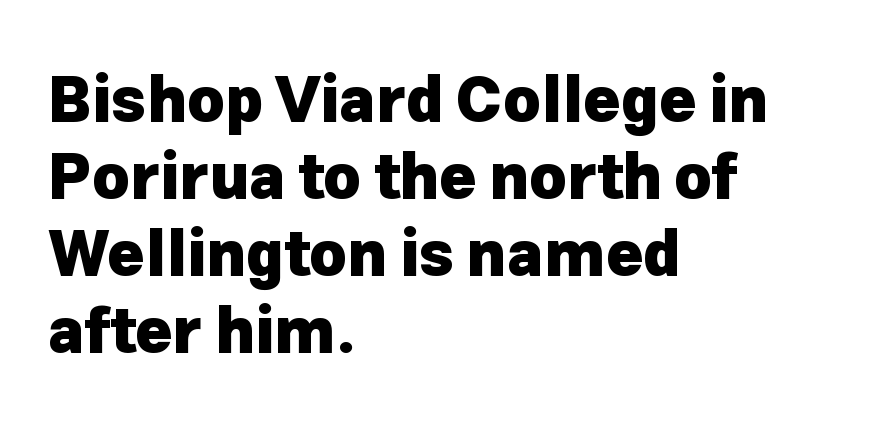
Q: Is the text bold? A: Yes.
Q: Is the text italic (slanted)? A: No, it is upright.
Q: Is the typeface a serif or a sans-serif typeface? A: Sans-serif.
Q: Is the text underlined? A: No.
Q: How is the paragraph aligned? A: Left-aligned.
Q: Is the spacing between letters normal or unusually wide? A: Normal.
Q: Width (condensed, normal, or wide)? A: Normal.
Q: Stroke contrast? A: Low.
Q: x-height? A: Medium.
Q: Monospaced? A: No.
